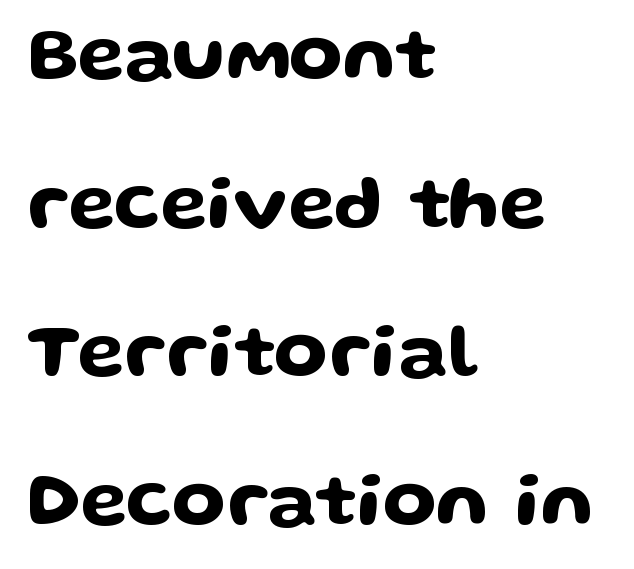
Spacing between characters is what you'd get straight out of the box. Line beginnings align vertically; line endings do not. Varying glyph widths throughout — classic text-font behaviour. The passage shown is typeset with a sans-serif family. The vertical gap from one line to the next is large.
